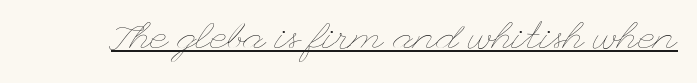
{"bold": "no", "weight": "thin", "width": "wide", "stroke_contrast": "low", "x_height": "small", "underline": "yes", "letter_spacing": "normal", "letter_spacing_em": 0.0, "glyph_px": 38}
